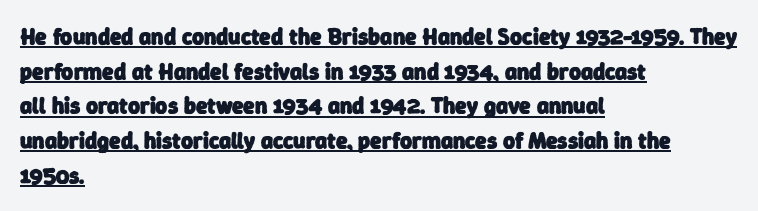
The image shows 23 px bold type; set left-aligned, normal line spacing (1.51x), normal letter spacing, underlined.
